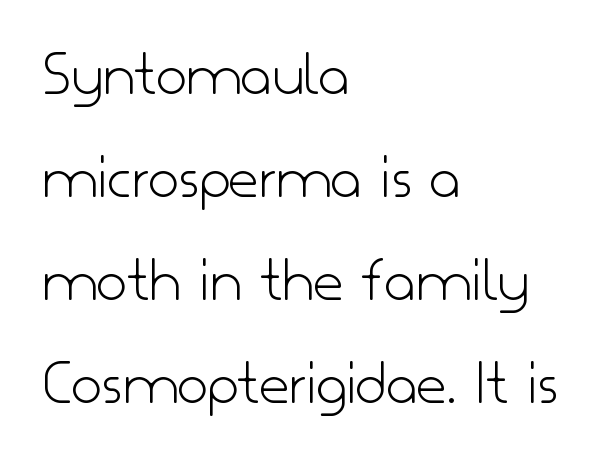
{"serif": "no", "italic": "no", "bold": "no", "weight": "light", "width": "normal", "stroke_contrast": "low", "x_height": "small", "monospaced": "no", "underline": "no", "align": "left", "line_spacing": "normal", "line_spacing_ratio": 1.56, "letter_spacing": "normal", "letter_spacing_em": 0.0, "glyph_px": 66}
